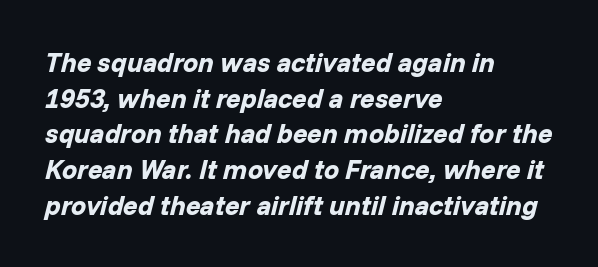
Q: Is the text bold? A: Yes.
Q: Is the text italic (slanted)? A: Yes, it leans right by about 14 degrees.
Q: Is the text underlined? A: No.
Q: How is the paragraph aligned? A: Left-aligned.
Q: Is the spacing between letters normal or unusually wide? A: Normal.
Q: Is the spacing between lines tight, normal or loose? A: Normal.
